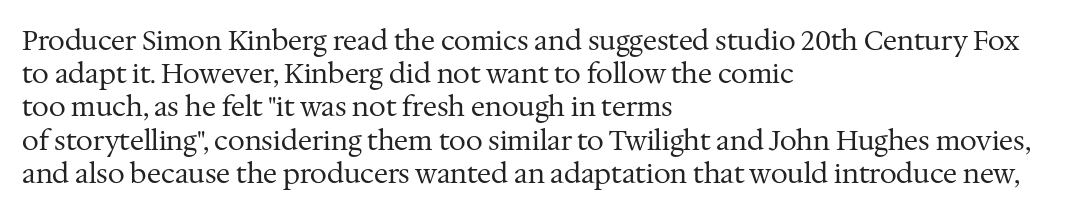
{"italic": "no", "bold": "no", "underline": "no", "align": "left", "line_spacing_ratio": 1.23, "letter_spacing": "normal", "letter_spacing_em": 0.0, "glyph_px": 27}
